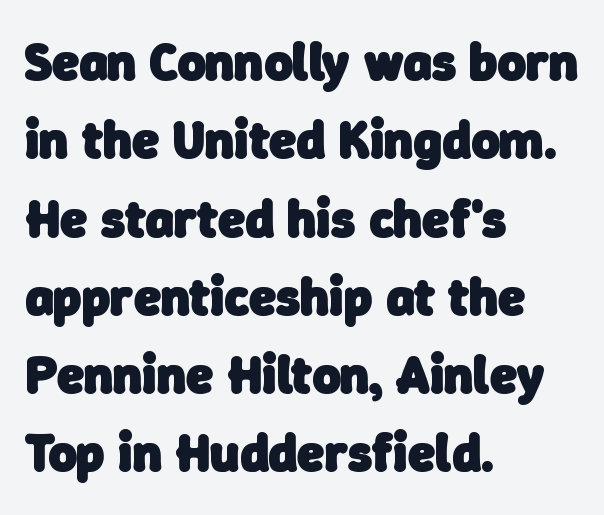
This sample uses plain, unmodified letter spacing. Regarding serifs, this sample does without them. As a designer I'd log this as weight 700, bold. Note the varied advance widths — an 'i' is clearly narrower than an 'm'. Lines of text with bare space underneath. Does the leading feel generous? No, just average.
